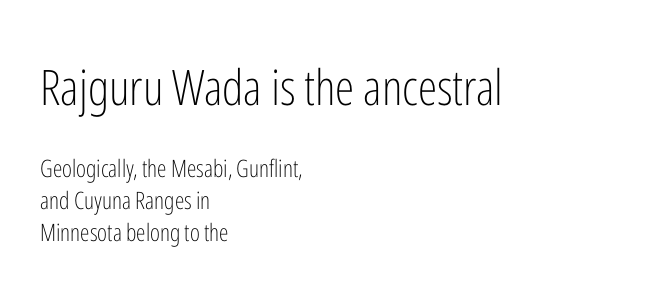
{"serif": "no", "italic": "no", "bold": "no", "weight": "light", "width": "condensed", "stroke_contrast": "low", "x_height": "medium", "monospaced": "no", "underline": "no", "align": "left", "line_spacing": "normal", "line_spacing_ratio": 1.34, "letter_spacing": "normal", "letter_spacing_em": 0.0, "larger_block": "first", "size_ratio": 2.04, "glyph_px": 49}
